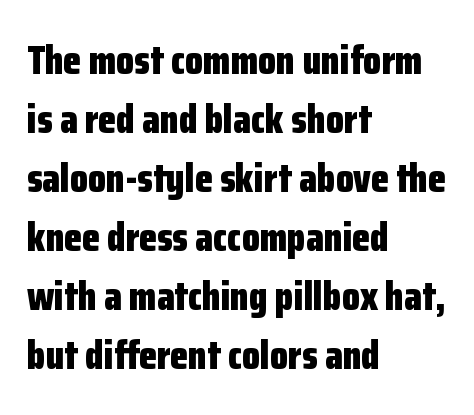
Is the block centered? No — it sits flush against the left margin. Is this a sans? Yes — the strokes have no serifs. Observe the ordinary spacing: letters are neighbours, not strangers. Quick note: not italic, upright. The passage shown is not underscored anywhere. Summary of vertical rhythm: regular, with standard interline spacing.
